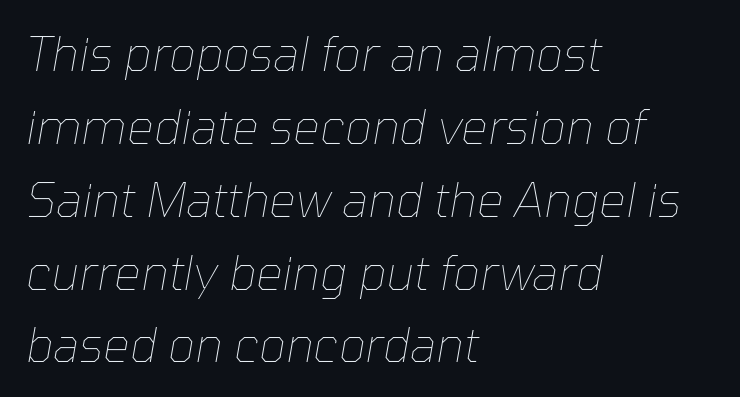
The image shows 47 px thin type, italic (leaning right); set left-aligned, normal line spacing (1.55x), normal letter spacing, not underlined; low stroke contrast and a medium x-height.
